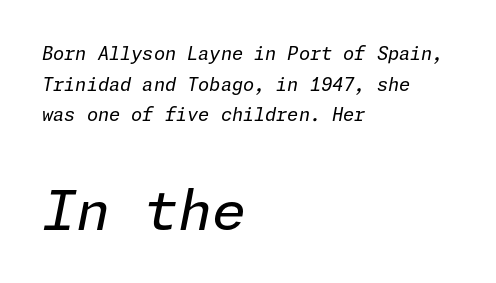
The image shows 55 px regular-weight type, italic (leaning right); set left-aligned, normal line spacing (1.7x), normal letter spacing, not underlined; the second (bottom) block is 3.06x larger; low stroke contrast and a medium x-height.
